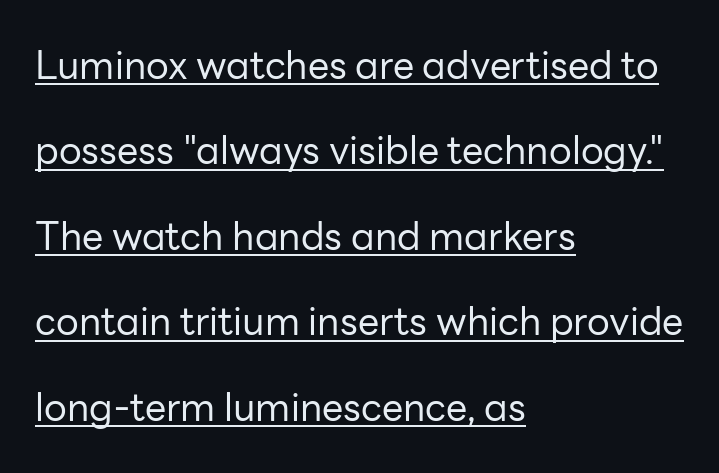
Here the designer chose a conventional face with non-uniform glyph widths. Ordinary non-slanted type is in use. Compared with a centered layout, this one pins lines to the left instead. The lines are spread far apart with generous leading.
